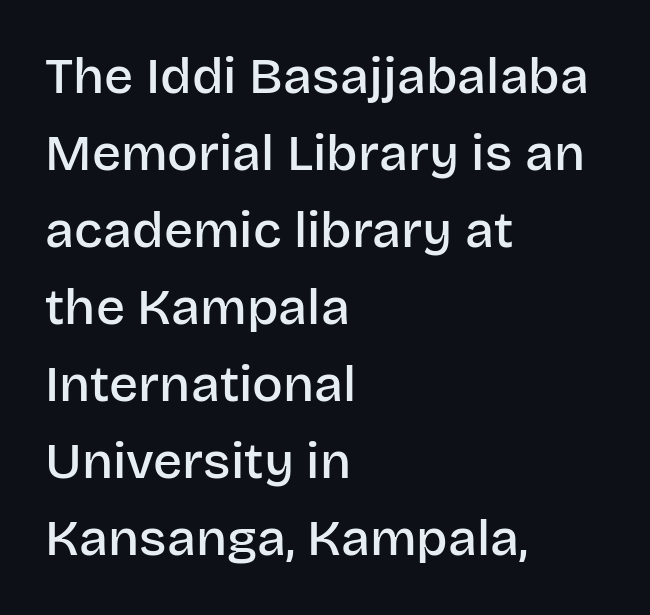
The image shows 51 px semibold sans-serif type, upright; set left-aligned, normal line spacing (1.51x), normal letter spacing, not underlined; low stroke contrast and a large x-height.
